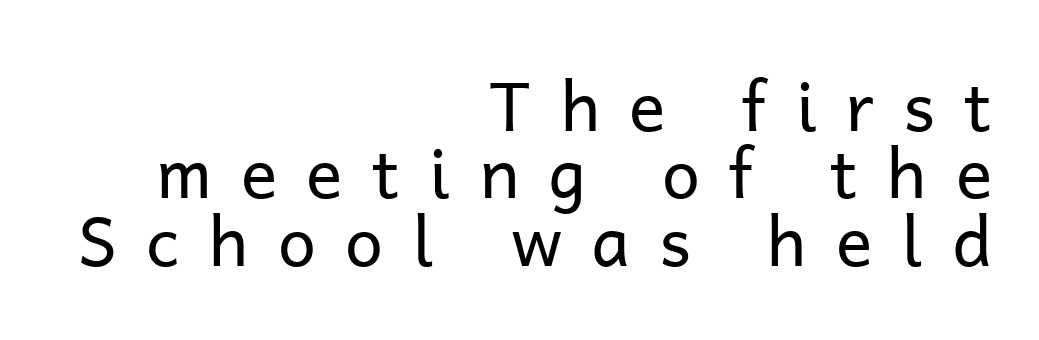
Unlike italic type, these characters show no tilt at all. Quick note: interline space is minimal. The passage shown is not underscored anywhere. This sample is right-justified, so line beginnings fall wherever the words allow. I'd call this a sans setting — the letters go barefoot.
